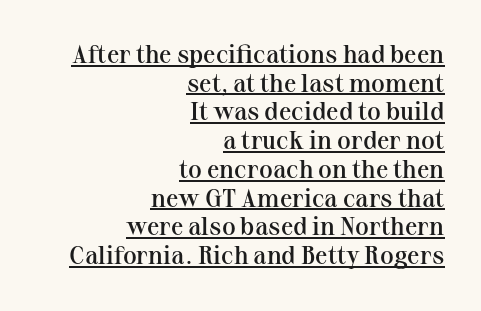
{"italic": "no", "bold": "semi", "underline": "yes", "align": "right", "line_spacing": "tight", "line_spacing_ratio": 1.15, "letter_spacing": "normal", "letter_spacing_em": 0.0, "glyph_px": 25}
